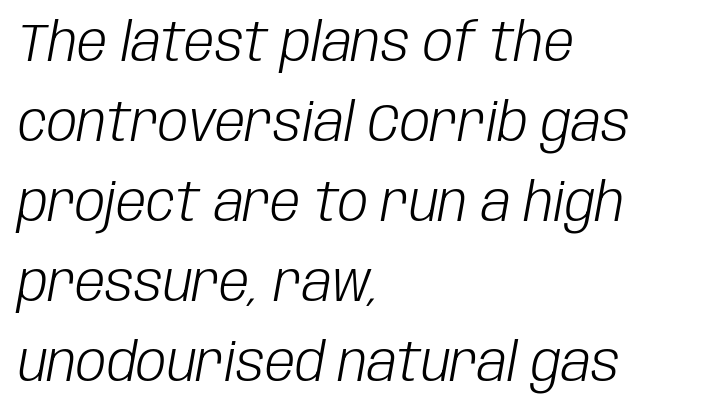
The image shows 54 px light, condensed type, italic (leaning right); set left-aligned, normal line spacing (1.48x), normal letter spacing, not underlined; low stroke contrast and a large x-height.
